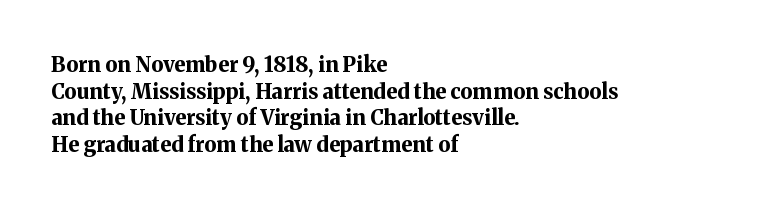
Q: Is the text bold? A: Yes.
Q: Is the text italic (slanted)? A: No, it is upright.
Q: Is the text underlined? A: No.
Q: How is the paragraph aligned? A: Left-aligned.
Q: Is the spacing between letters normal or unusually wide? A: Normal.
Q: Is the spacing between lines tight, normal or loose? A: Normal.
